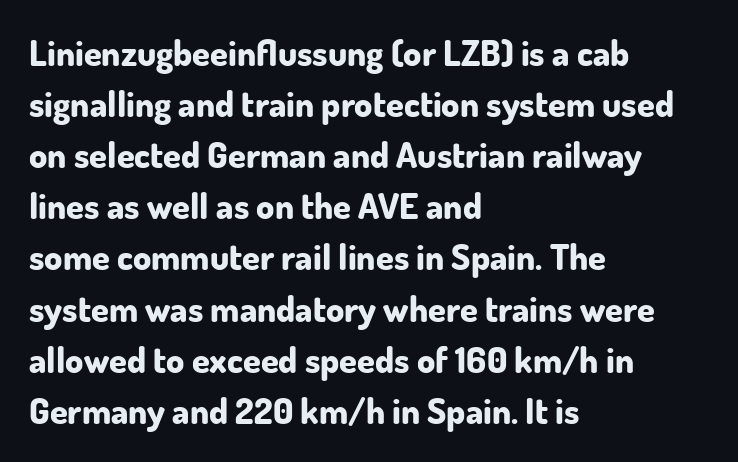
This is sans-serif lettering, the kind often seen on screens and signage. Strong, thick strokes mark this as bold type. Characters remain perfectly vertical along every line. The lines sit at an ordinary, default distance from one another. Here the designer chose a conventional face with non-uniform glyph widths.
